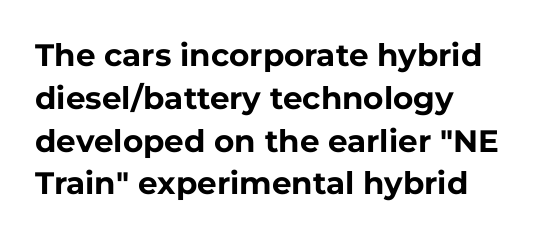
Here the designer chose a conventional face with non-uniform glyph widths. Normally led — the rows are evenly, conventionally spaced. These lines stack with their left ends in a neat column. The letters stand straight up with perfectly vertical stems. This sample uses plain, unmodified letter spacing. The glyphs are unaccompanied by any horizontal stroke below them.
